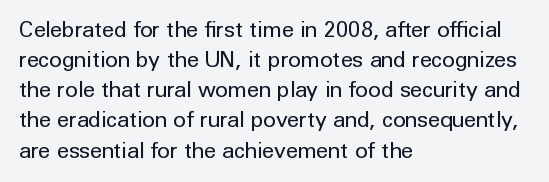
The image shows 22 px text type, upright; set left-aligned, normal line spacing (1.37x), normal letter spacing, not underlined.
